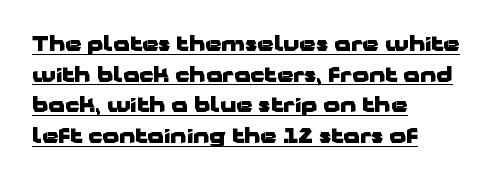
Heft: maximum for text — a bold. Line beginnings align vertically; line endings do not. The string is rendered with underlining switched on. Horizontal bands of white between lines are of average thickness. Posture: upright roman.
